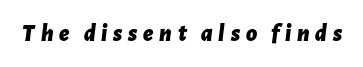
{"italic": "yes", "lean": "right", "slant_degrees": 7, "bold": "yes", "underline": "no", "letter_spacing": "wide", "letter_spacing_em": 0.24, "glyph_px": 24}
